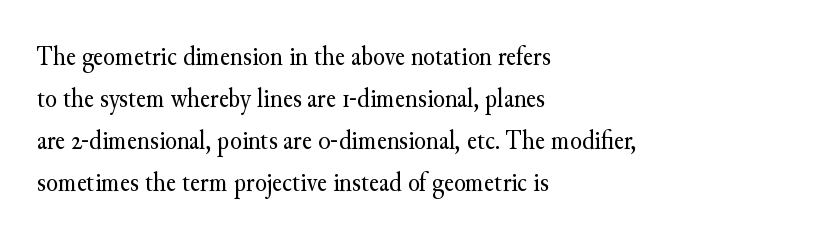
The image shows 27 px text type, upright; set left-aligned, normal line spacing (1.56x), normal letter spacing, not underlined.
